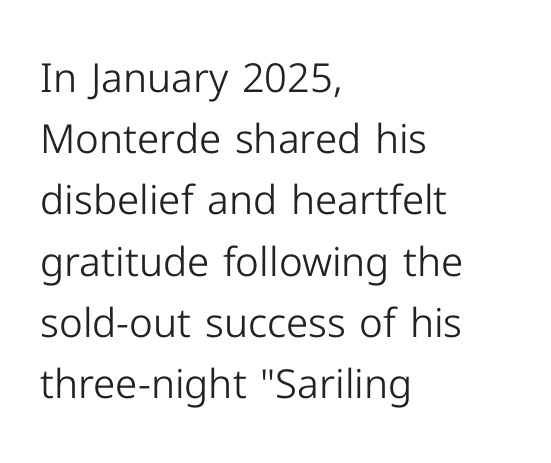
The image shows 40 px light sans-serif type, upright; set left-aligned, normal line spacing (1.53x), normal letter spacing, not underlined; low stroke contrast and a medium x-height.
